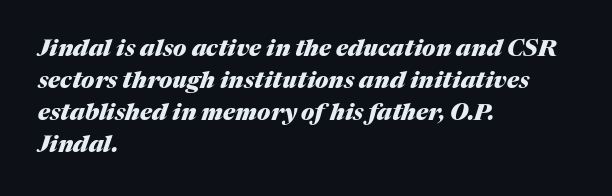
{"italic": "yes", "lean": "right", "slant_degrees": 17, "bold": "yes", "underline": "no", "align": "left", "line_spacing": "normal", "line_spacing_ratio": 1.39, "letter_spacing": "normal", "letter_spacing_em": 0.0, "glyph_px": 23}
